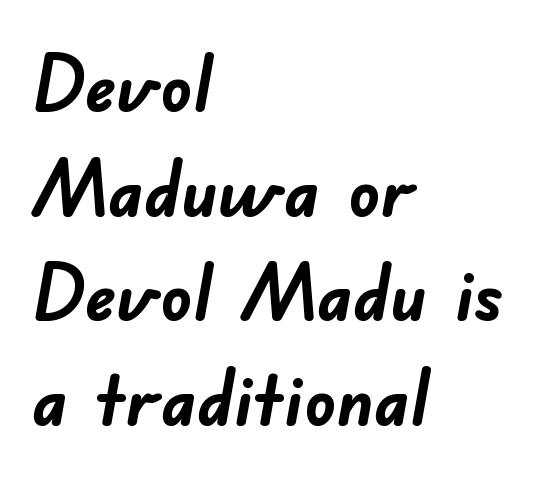
Q: Is the text bold? A: Yes.
Q: Is the typeface a serif or a sans-serif typeface? A: Sans-serif.
Q: Is the text underlined? A: No.
Q: How is the paragraph aligned? A: Left-aligned.
Q: Is the spacing between letters normal or unusually wide? A: Normal.
Q: Is the spacing between lines tight, normal or loose? A: Normal.
Q: Width (condensed, normal, or wide)? A: Normal.
Q: Stroke contrast? A: Low.
Q: x-height? A: Small.
Q: Monospaced? A: No.
